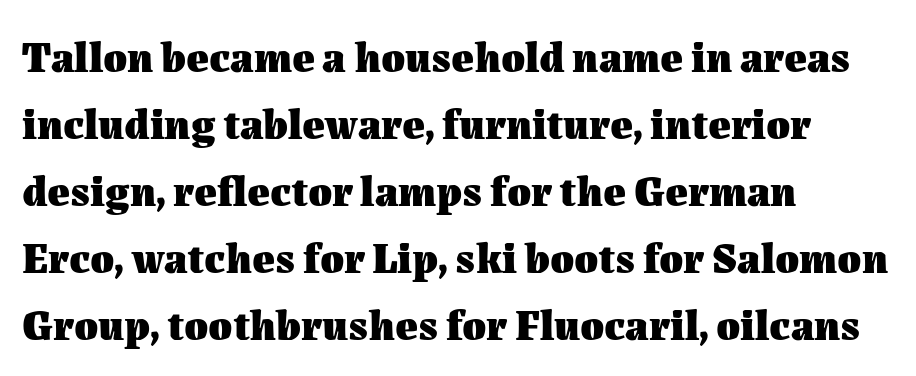
Q: Is the text bold? A: Yes.
Q: Is the text italic (slanted)? A: No, it is upright.
Q: Is the text underlined? A: No.
Q: How is the paragraph aligned? A: Left-aligned.
Q: Is the spacing between letters normal or unusually wide? A: Normal.
Q: Is the spacing between lines tight, normal or loose? A: Normal.
Q: Width (condensed, normal, or wide)? A: Normal.
Q: Stroke contrast? A: Medium.
Q: x-height? A: Medium.
Q: Monospaced? A: No.
